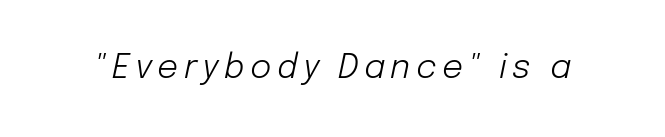
{"italic": "yes", "lean": "right", "slant_degrees": 12, "bold": "no", "weight": "light", "width": "normal", "stroke_contrast": "low", "x_height": "medium", "monospaced": "no", "underline": "no", "glyph_px": 33}
